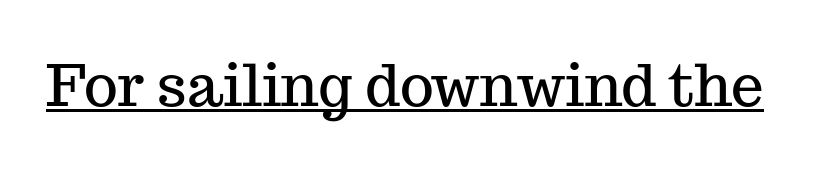
Old-style or modern, the face here clearly has serifs. This is roman type, the default non-slanted kind. Between one letter and the next there's only the usual sliver of space. Underline: present. A typesetter would call this proportional, since set widths differ per character.
